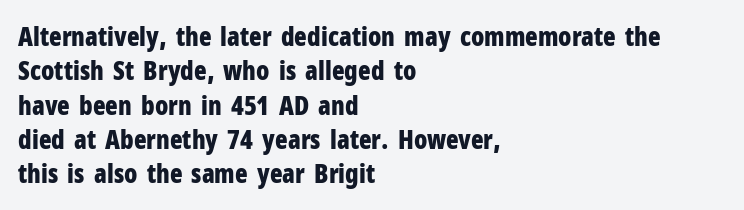
Q: Is the text bold? A: Yes.
Q: Is the text italic (slanted)? A: No, it is upright.
Q: Is the text underlined? A: No.
Q: How is the paragraph aligned? A: Left-aligned.
Q: Is the spacing between letters normal or unusually wide? A: Normal.
Q: Is the spacing between lines tight, normal or loose? A: Normal.
